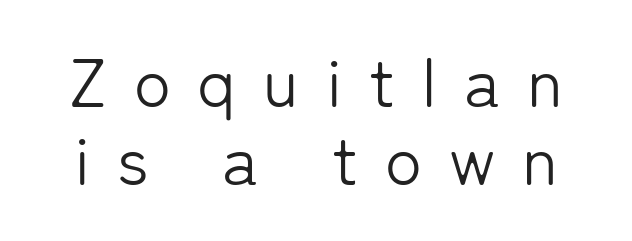
The image shows 68 px light sans-serif type, upright; set tight line spacing (1.14x), unusually wide letter spacing (+0.4 em), not underlined; low stroke contrast and a medium x-height.
